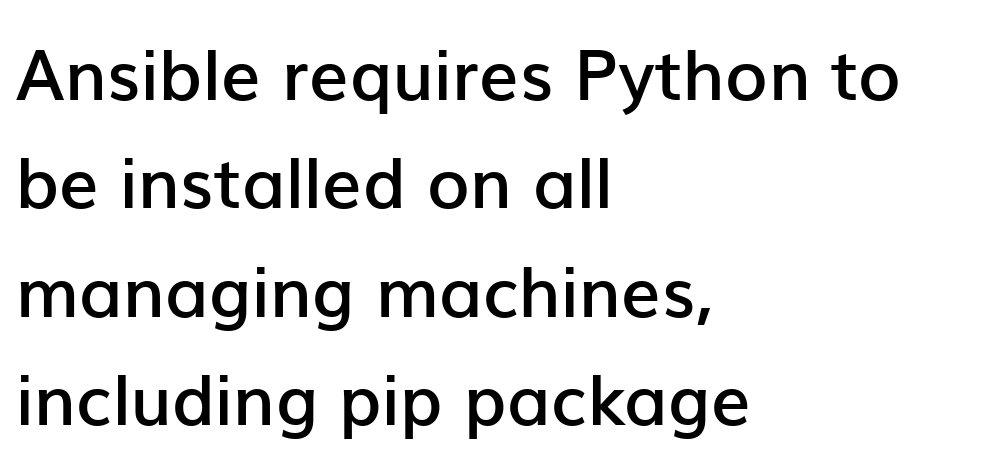
The image shows 70 px semibold sans-serif type, upright; set left-aligned, normal line spacing (1.55x), normal letter spacing, not underlined; low stroke contrast and a medium x-height.
